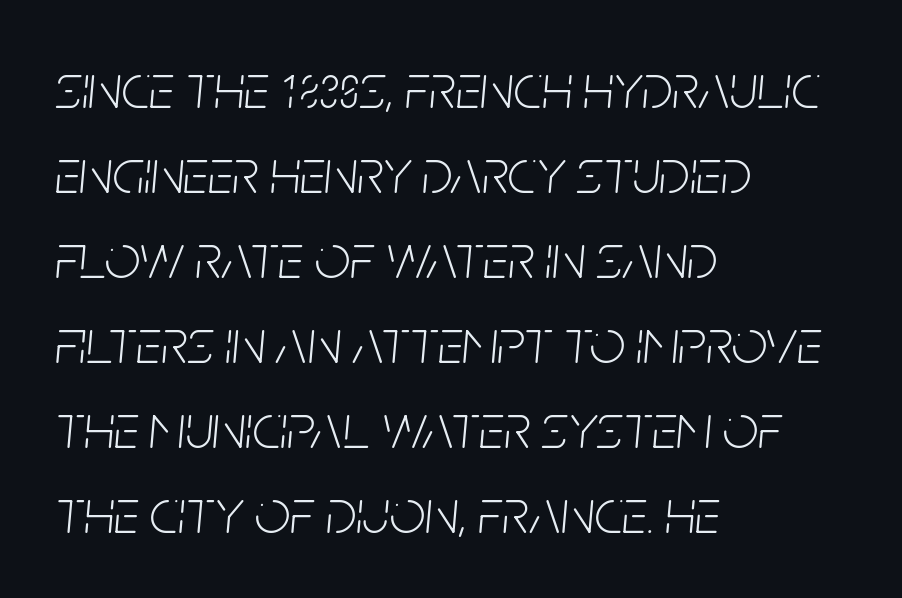
The image shows 63 px light, condensed type, italic (leaning right); set left-aligned, normal line spacing (1.35x), normal letter spacing, not underlined; low stroke contrast and a large x-height.
